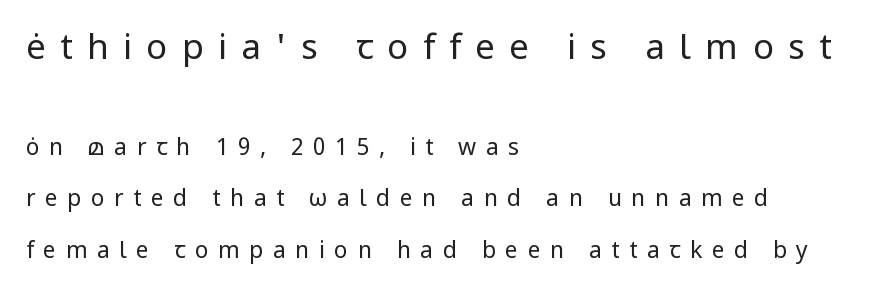
Q: Is the text bold? A: No.
Q: Is the text italic (slanted)? A: No, it is upright.
Q: Is the typeface a serif or a sans-serif typeface? A: Sans-serif.
Q: Is the text underlined? A: No.
Q: How is the paragraph aligned? A: Left-aligned.
Q: Is the spacing between letters normal or unusually wide? A: Unusually wide.
Q: Is the spacing between lines tight, normal or loose? A: Loose.
Q: Which block of text is set in a larger size, the first (top) or the second (bottom)? A: The first (top) one.
Q: Width (condensed, normal, or wide)? A: Normal.
Q: Stroke contrast? A: Low.
Q: x-height? A: Medium.
Q: Monospaced? A: No.
